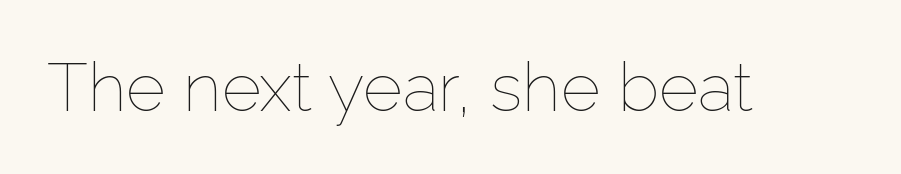
{"italic": "no", "bold": "no", "weight": "thin", "width": "normal", "stroke_contrast": "low", "x_height": "medium", "monospaced": "no", "underline": "no", "letter_spacing": "normal", "letter_spacing_em": 0.0, "glyph_px": 68}
